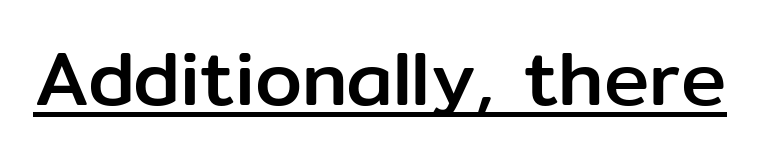
{"serif": "no", "italic": "no", "width": "normal", "stroke_contrast": "low", "x_height": "medium", "monospaced": "no", "underline": "yes", "letter_spacing": "normal", "letter_spacing_em": 0.0, "glyph_px": 76}
